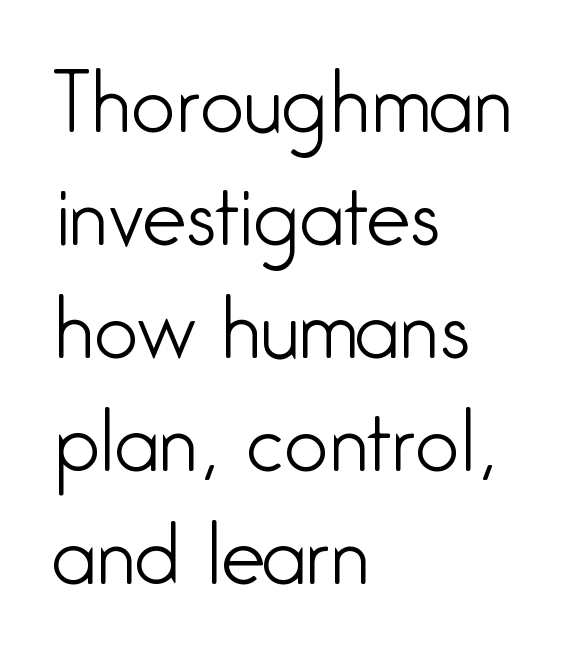
{"serif": "no", "italic": "no", "bold": "no", "weight": "light", "width": "condensed", "stroke_contrast": "low", "x_height": "medium", "monospaced": "no", "underline": "no", "align": "left", "line_spacing": "normal", "line_spacing_ratio": 1.45, "letter_spacing": "normal", "letter_spacing_em": 0.0, "glyph_px": 78}
